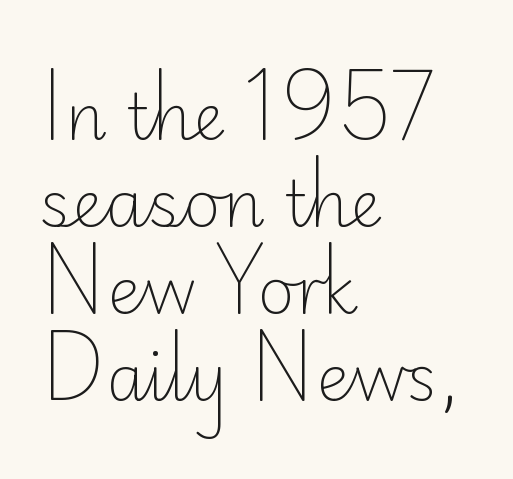
This is sans-serif lettering, the kind often seen on screens and signage. The gap between lines stays unmarked. Where is the straight margin? On the left. Each letter keeps its own natural width here, so spacing adapts to shape. The strokes carry an ordinary text weight at most. Does the lettering tilt? It doesn't — this is upright.
